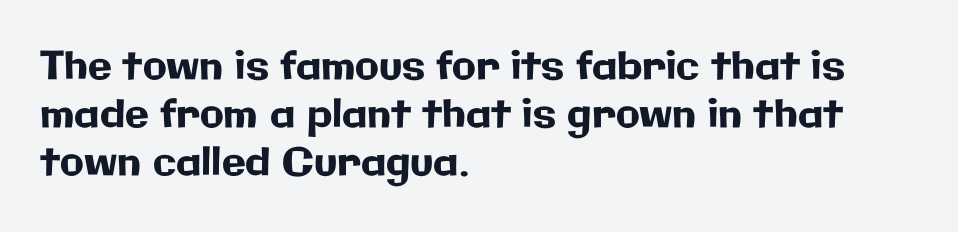
This rendering leaves character spacing at its baseline value. The passage shown is typed in a proportional face where columns would drift. The rendering shows plain stroke endings on the letterforms — a sans-serif design. The letters stand upright; this is a roman face. Horizontally, the lines are justified to the leading edge only.
